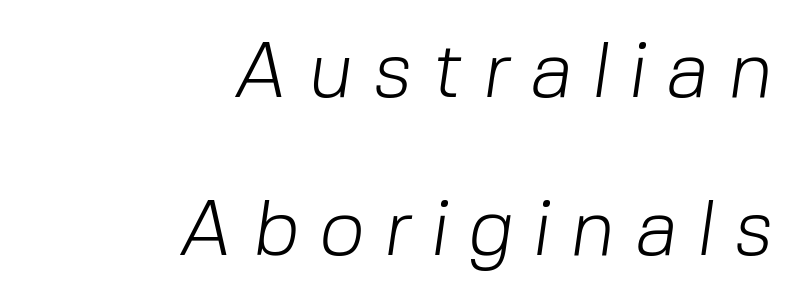
The image shows 79 px light sans-serif type; set right-aligned, loose line spacing (2.0x), unusually wide letter spacing (+0.26 em), not underlined; low stroke contrast and a medium x-height.
